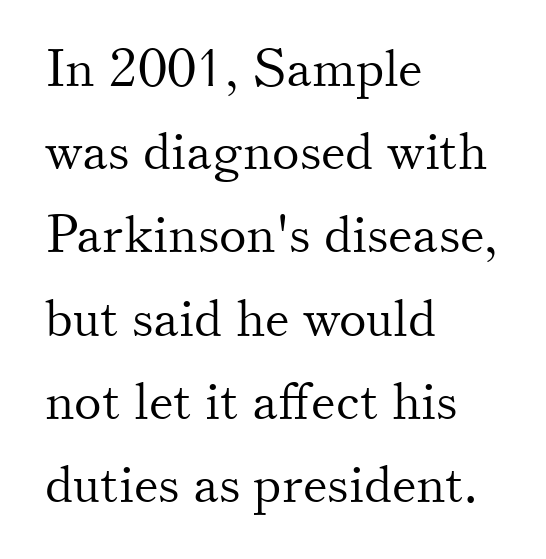
The image shows 52 px light serif type, upright; set left-aligned, normal line spacing (1.6x), normal letter spacing, not underlined; medium stroke contrast and a small x-height.
